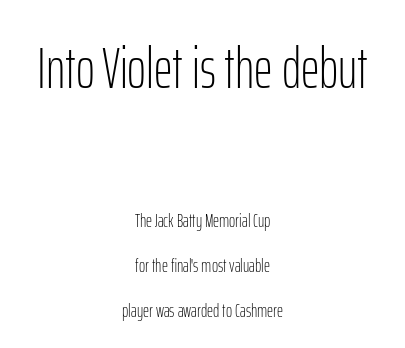
{"serif": "no", "italic": "no", "bold": "no", "weight": "light", "width": "condensed", "stroke_contrast": "low", "x_height": "medium", "monospaced": "no", "underline": "no", "align": "center", "line_spacing": "loose", "line_spacing_ratio": 2.36, "letter_spacing": "normal", "letter_spacing_em": 0.0, "larger_block": "first", "size_ratio": 3.05, "glyph_px": 58}
